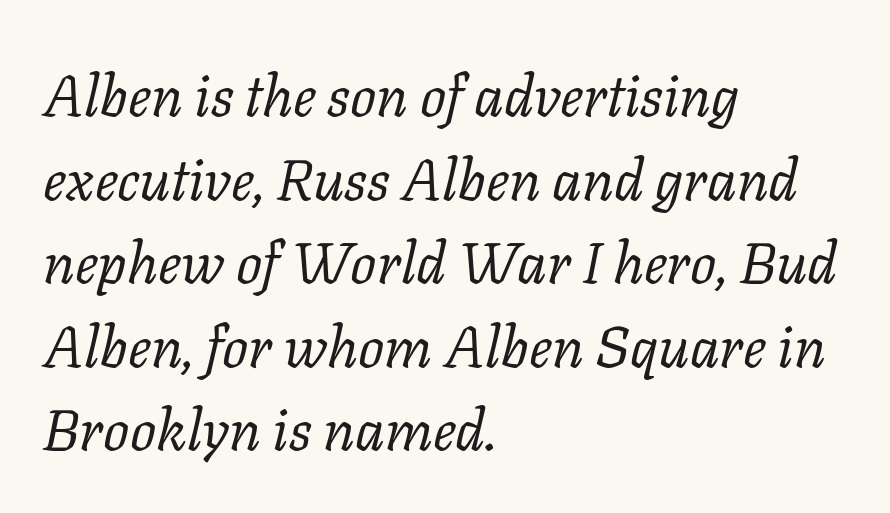
The text carries the slant typical of an italic or oblique font. Does the type have serifs? Yes, each stem ends in a small foot. Weight: regular or lighter. Leading: standard.
